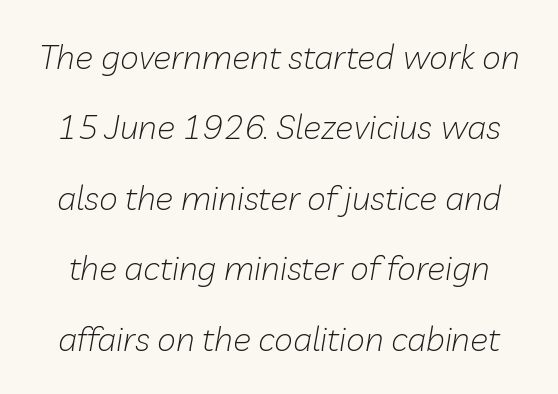
{"italic": "yes", "lean": "right", "slant_degrees": 10, "bold": "no", "weight": "light", "width": "normal", "stroke_contrast": "low", "x_height": "medium", "monospaced": "no", "underline": "no", "line_spacing": "loose", "line_spacing_ratio": 2.07, "letter_spacing": "normal", "letter_spacing_em": 0.0, "glyph_px": 34}
